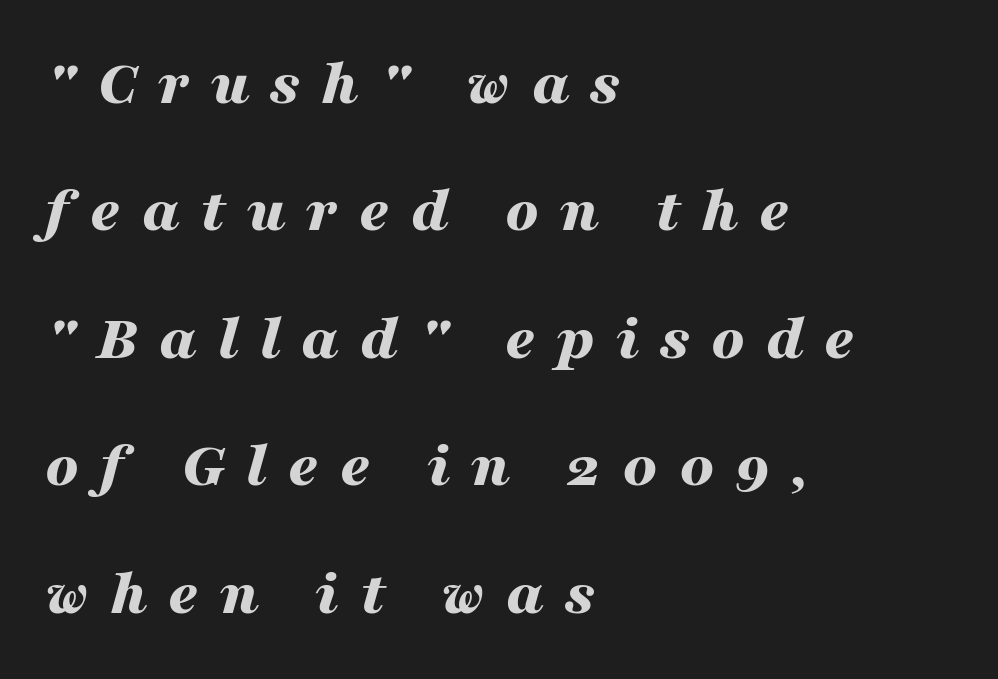
The image shows 65 px bold, wide type, italic (leaning right); set left-aligned, loose line spacing (1.96x), unusually wide letter spacing (+0.32 em), not underlined; medium stroke contrast and a medium x-height.
